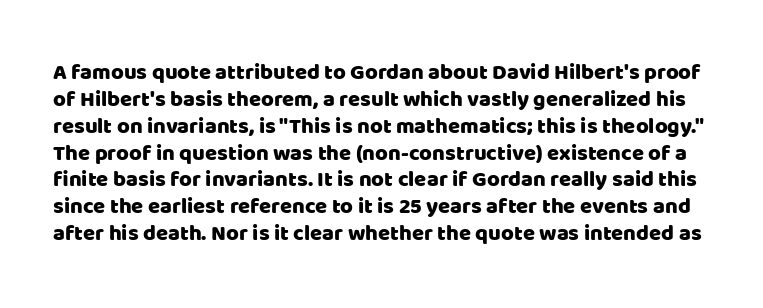
{"italic": "no", "underline": "no", "line_spacing_ratio": 1.22, "letter_spacing": "normal", "letter_spacing_em": 0.0, "glyph_px": 22}
